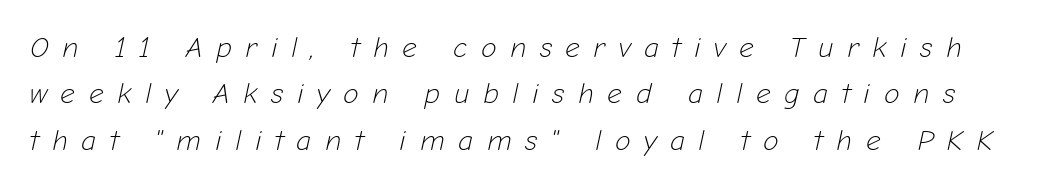
The image shows 29 px light type, italic (leaning right); set normal line spacing (1.6x), unusually wide letter spacing (+0.46 em), not underlined; low stroke contrast and a medium x-height.
